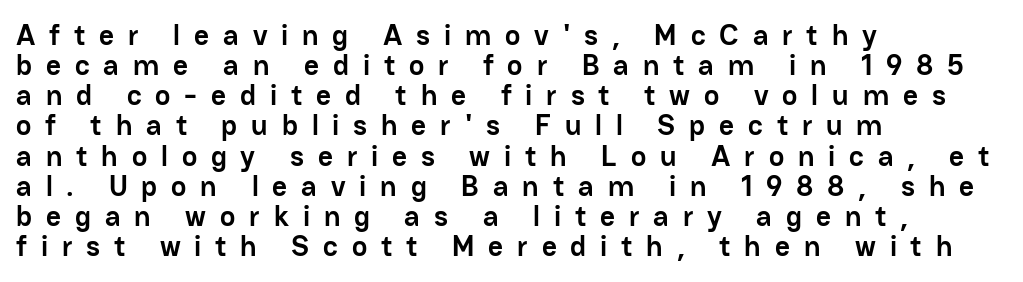
Q: Is the text bold? A: Yes.
Q: Is the text italic (slanted)? A: No, it is upright.
Q: Is the typeface a serif or a sans-serif typeface? A: Sans-serif.
Q: Is the text underlined? A: No.
Q: How is the paragraph aligned? A: Left-aligned.
Q: Is the spacing between letters normal or unusually wide? A: Unusually wide.
Q: Is the spacing between lines tight, normal or loose? A: Tight.
Q: Width (condensed, normal, or wide)? A: Normal.
Q: Stroke contrast? A: Low.
Q: x-height? A: Medium.
Q: Monospaced? A: No.
